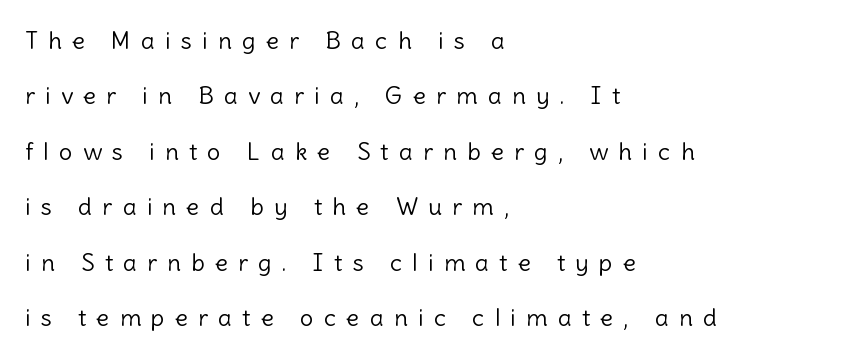
{"italic": "no", "bold": "no", "underline": "no", "align": "left", "line_spacing": "loose", "line_spacing_ratio": 2.31, "letter_spacing": "wide", "letter_spacing_em": 0.43, "glyph_px": 24}
